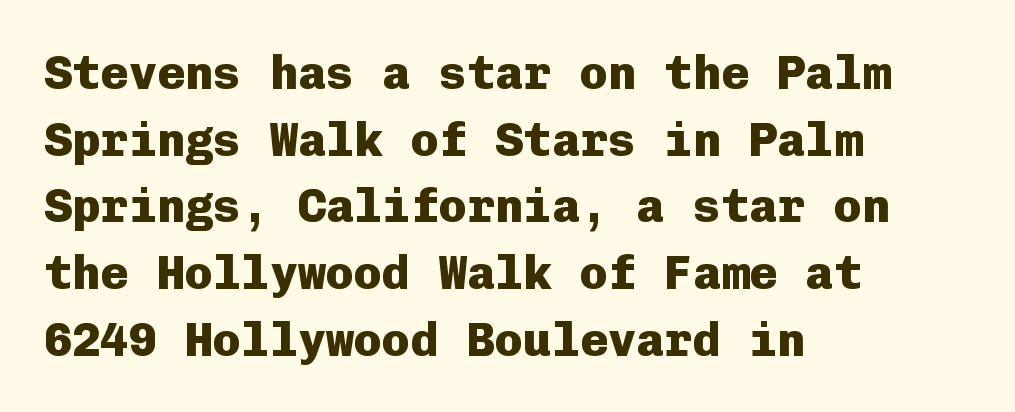
Q: Is the text bold? A: Yes.
Q: Is the text italic (slanted)? A: No, it is upright.
Q: Is the typeface a serif or a sans-serif typeface? A: Sans-serif.
Q: Is the text underlined? A: No.
Q: How is the paragraph aligned? A: Left-aligned.
Q: Is the spacing between letters normal or unusually wide? A: Normal.
Q: Is the spacing between lines tight, normal or loose? A: Normal.
Q: Width (condensed, normal, or wide)? A: Normal.
Q: Stroke contrast? A: Low.
Q: x-height? A: Medium.
Q: Monospaced? A: Yes.
